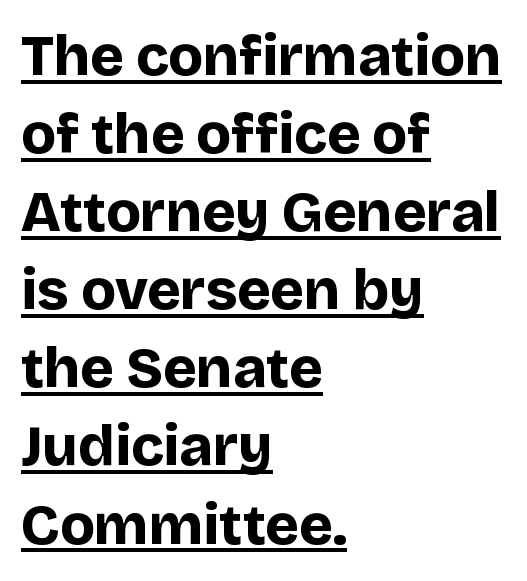
The image shows 57 px bold sans-serif type, upright; set left-aligned, normal line spacing (1.37x), normal letter spacing, underlined; low stroke contrast and a large x-height.
